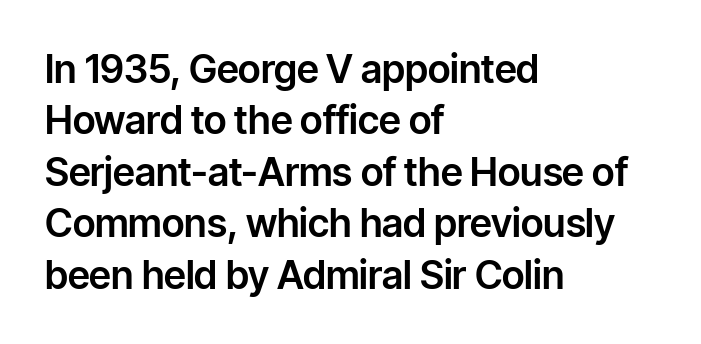
The image shows 39 px sans-serif type, upright; set left-aligned, normal line spacing (1.32x), normal letter spacing, not underlined; low stroke contrast and a medium x-height.
